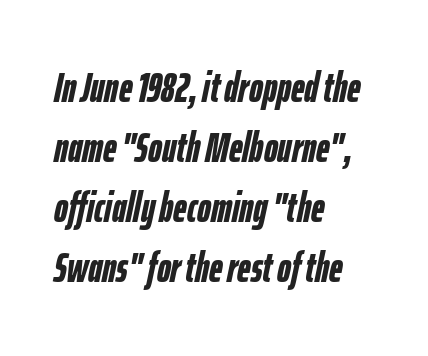
Q: Is the text bold? A: Yes.
Q: Is the text italic (slanted)? A: Yes, it leans right by about 12 degrees.
Q: Is the text underlined? A: No.
Q: How is the paragraph aligned? A: Left-aligned.
Q: Is the spacing between letters normal or unusually wide? A: Normal.
Q: Is the spacing between lines tight, normal or loose? A: Normal.
Q: Width (condensed, normal, or wide)? A: Condensed.
Q: Stroke contrast? A: Low.
Q: x-height? A: Medium.
Q: Monospaced? A: No.
